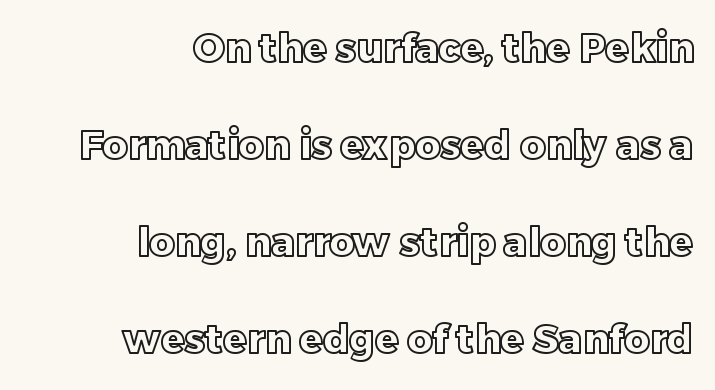
Q: Is the text italic (slanted)? A: No, it is upright.
Q: Is the text underlined? A: No.
Q: How is the paragraph aligned? A: Right-aligned.
Q: Is the spacing between letters normal or unusually wide? A: Normal.
Q: Is the spacing between lines tight, normal or loose? A: Loose.
Q: Width (condensed, normal, or wide)? A: Normal.
Q: x-height? A: Large.
Q: Monospaced? A: No.
